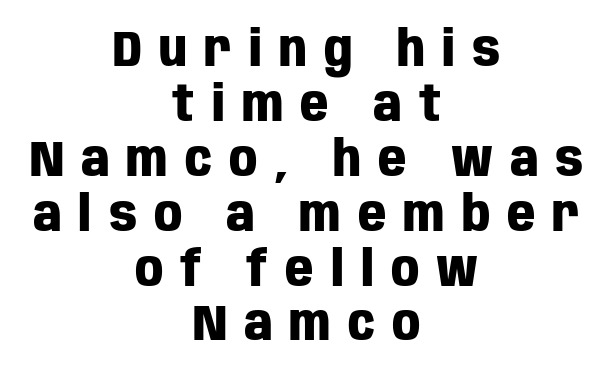
Q: Is the text bold? A: Yes.
Q: Is the text italic (slanted)? A: No, it is upright.
Q: Is the typeface a serif or a sans-serif typeface? A: Sans-serif.
Q: Is the text underlined? A: No.
Q: How is the paragraph aligned? A: Centered.
Q: Is the spacing between letters normal or unusually wide? A: Unusually wide.
Q: Is the spacing between lines tight, normal or loose? A: Tight.
Q: Width (condensed, normal, or wide)? A: Condensed.
Q: Stroke contrast? A: Low.
Q: x-height? A: Large.
Q: Monospaced? A: No.
